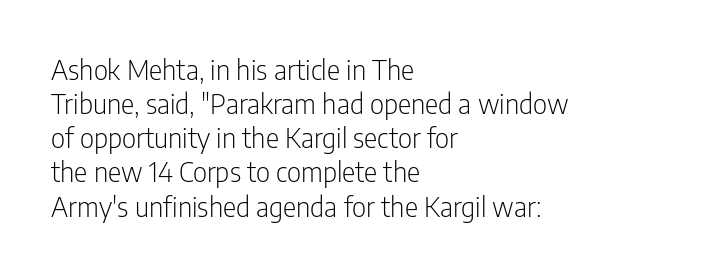
The image shows 28 px light, condensed sans-serif type, upright; set left-aligned, line spacing 1.22x, normal letter spacing, not underlined; low stroke contrast and a medium x-height.
